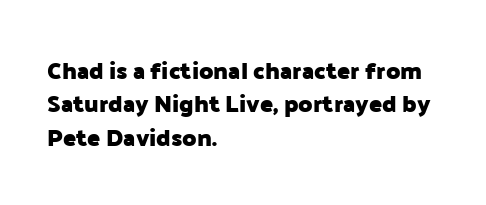
{"italic": "no", "bold": "yes", "underline": "no", "align": "left", "line_spacing": "normal", "line_spacing_ratio": 1.39, "letter_spacing": "normal", "letter_spacing_em": 0.0, "glyph_px": 24}
